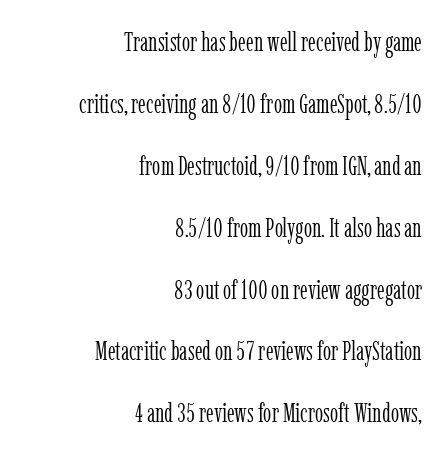
Clear beneath every line of the passage. Every stem runs plumb, perpendicular to the baseline. Compared with typical body copy, the letter spacing here is the same. The letterforms sit at book weight or below. Short and long lines alike share a common ending point at right. Notice the wide empty band between every row — that's loose leading.
